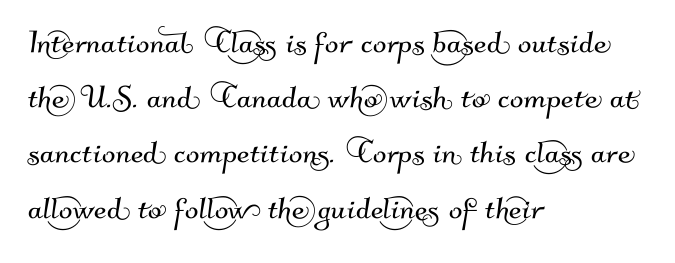
You could not count columns in this text — the font is proportionally spaced. Typographically, this falls in the sans-serif category. Anything drawn beneath the words? Only blank space. Alignment: flush left. The letters sit at their default tracking, neither squeezed nor spread.
